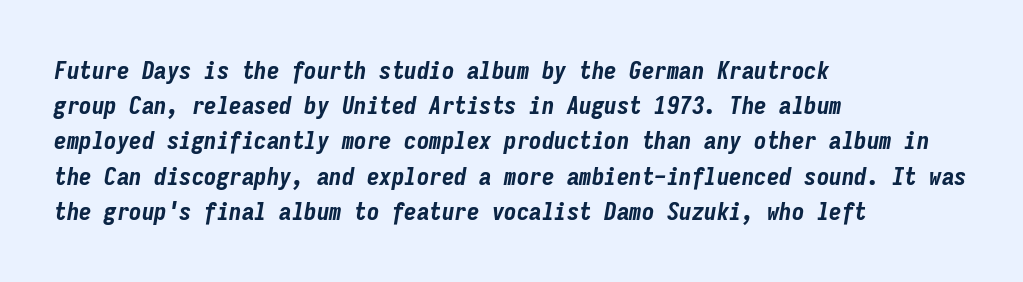
The image shows 25 px bold type, italic (leaning right); set left-aligned, normal line spacing (1.41x), normal letter spacing, not underlined.
